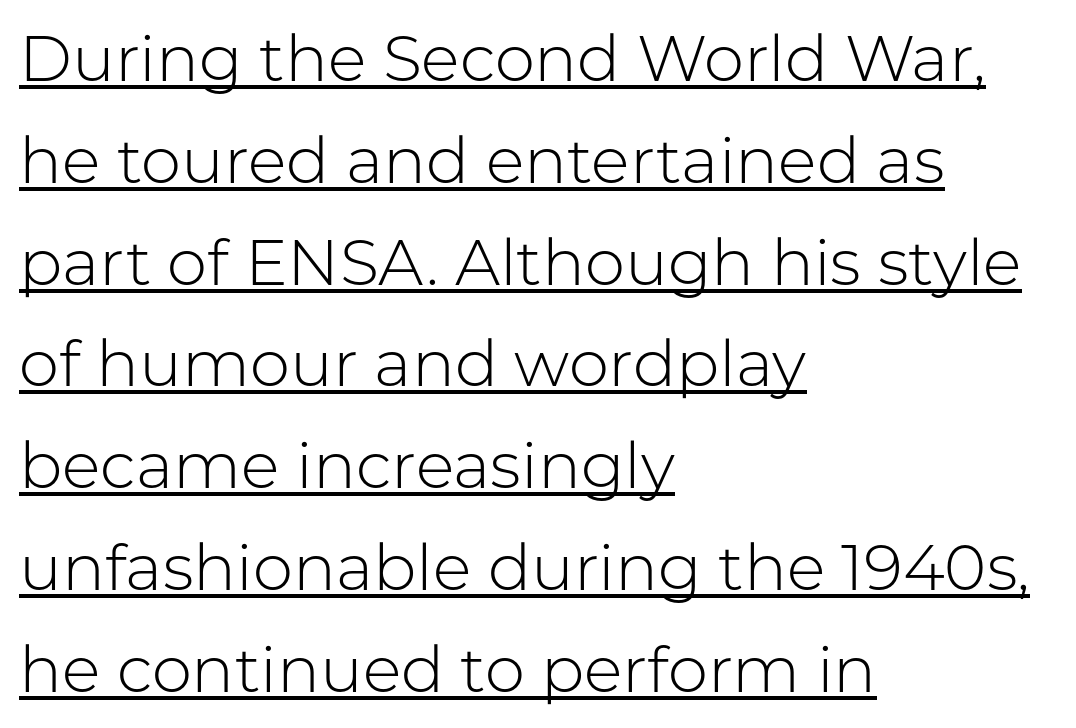
{"serif": "no", "italic": "no", "bold": "no", "weight": "light", "width": "normal", "stroke_contrast": "low", "x_height": "medium", "monospaced": "no", "underline": "yes", "align": "left", "line_spacing": "normal", "line_spacing_ratio": 1.59, "letter_spacing": "normal", "letter_spacing_em": 0.0, "glyph_px": 64}
